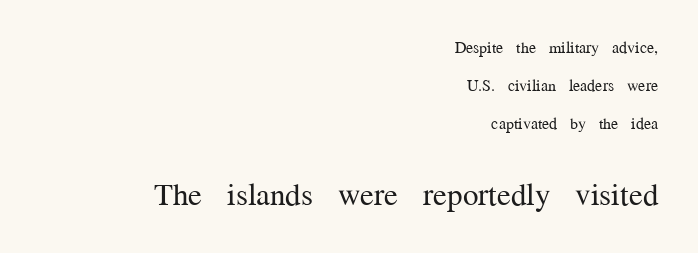
Q: Is the text bold? A: No.
Q: Is the text italic (slanted)? A: No, it is upright.
Q: Is the typeface a serif or a sans-serif typeface? A: Serif.
Q: Is the text underlined? A: No.
Q: How is the paragraph aligned? A: Right-aligned.
Q: Is the spacing between letters normal or unusually wide? A: Normal.
Q: Is the spacing between lines tight, normal or loose? A: Loose.
Q: Which block of text is set in a larger size, the first (top) or the second (bottom)? A: The second (bottom) one.
Q: Width (condensed, normal, or wide)? A: Normal.
Q: Stroke contrast? A: Medium.
Q: x-height? A: Medium.
Q: Monospaced? A: No.
